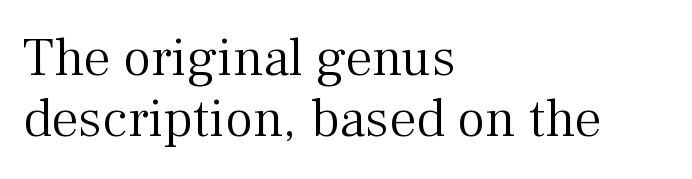
This is the regular roman posture of the typeface. Varying glyph widths throughout — classic text-font behaviour. This sample uses a serif face. These lines stack with their left ends in a neat column.
